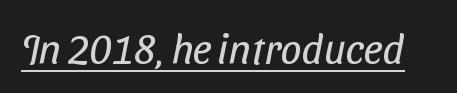
Q: Is the text bold? A: No.
Q: Is the typeface a serif or a sans-serif typeface? A: Sans-serif.
Q: Is the text underlined? A: Yes.
Q: Is the spacing between letters normal or unusually wide? A: Normal.
Q: Width (condensed, normal, or wide)? A: Condensed.
Q: Stroke contrast? A: Low.
Q: x-height? A: Medium.
Q: Monospaced? A: No.
